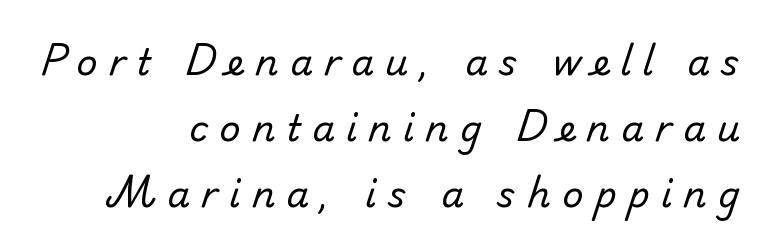
Think of a printed novel: that variable character pitch is what you see here. Note: no serifs on the glyphs. Casual observation: everything's shoved over to the right. Loose tracking; the words dissolve into strings of separated letters.
